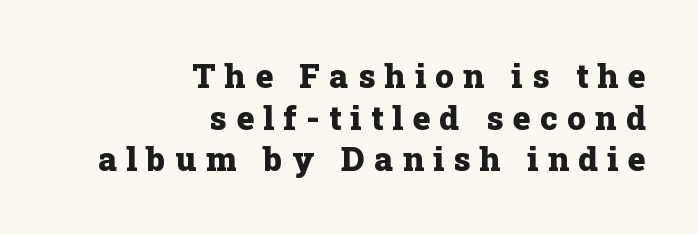
The image shows 33 px heavy serif type, upright; set right-aligned, normal line spacing (1.26x), unusually wide letter spacing (+0.29 em), not underlined; low stroke contrast and a medium x-height.
